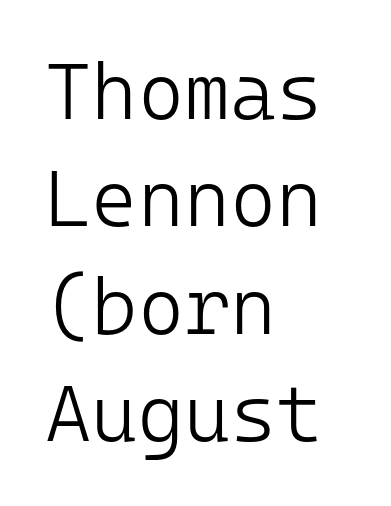
{"serif": "no", "italic": "no", "bold": "no", "weight": "light", "width": "normal", "stroke_contrast": "low", "x_height": "medium", "monospaced": "yes", "underline": "no", "align": "left", "line_spacing": "normal", "line_spacing_ratio": 1.36, "letter_spacing": "normal", "letter_spacing_em": 0.0, "glyph_px": 79}
